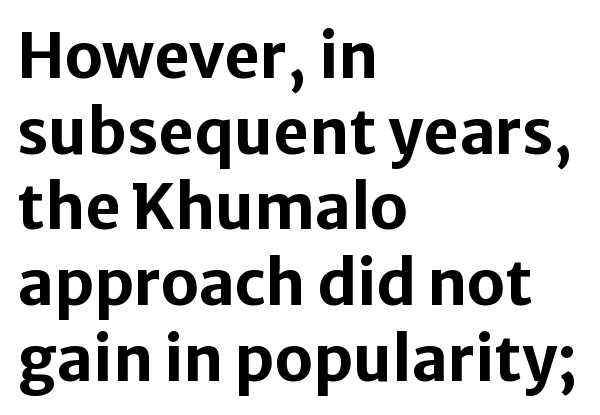
The image shows 62 px bold sans-serif type, upright; set left-aligned, line spacing 1.22x, normal letter spacing, not underlined; low stroke contrast and a medium x-height.
